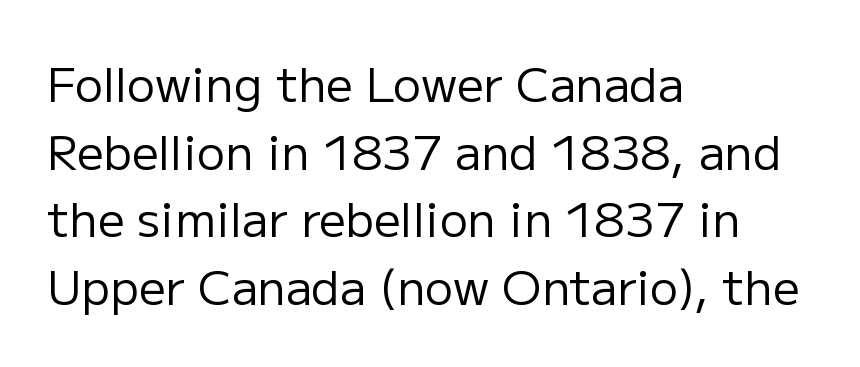
Counters stay open thanks to moderate or lighter strokes. Where is the straight margin? On the left. Descenders are the only things crossing below the line. The passage shown is typeset with a sans-serif family. A typesetter would call this zero additional tracking.
